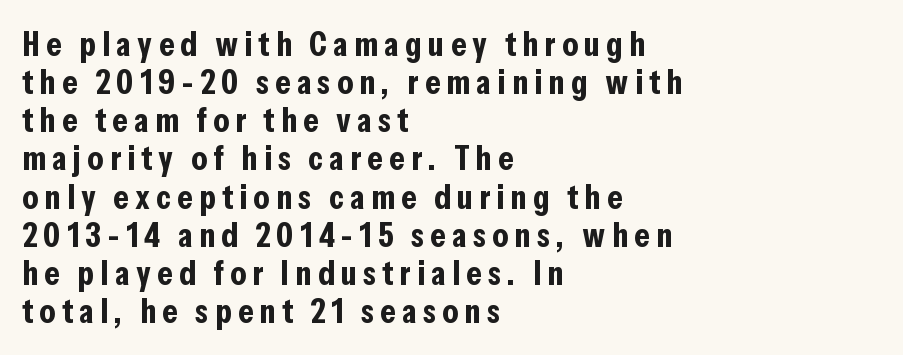
Weight: bold. The passage shown is typed in a proportional face where columns would drift. Check where the strokes stop: nothing finishes them off — pure sans. Visually the block forms a straight wall on the left and a jagged coastline on the right. Nobody drew a line under any word here. Every stem runs plumb, perpendicular to the baseline.
